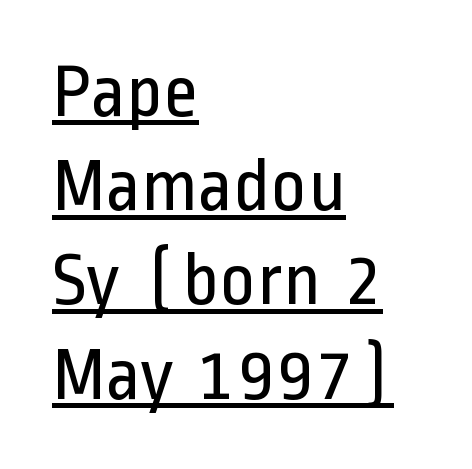
Q: Is the text bold? A: No.
Q: Is the text italic (slanted)? A: No, it is upright.
Q: Is the typeface a serif or a sans-serif typeface? A: Sans-serif.
Q: Is the text underlined? A: Yes.
Q: How is the paragraph aligned? A: Left-aligned.
Q: Is the spacing between letters normal or unusually wide? A: Normal.
Q: Width (condensed, normal, or wide)? A: Condensed.
Q: Stroke contrast? A: Low.
Q: x-height? A: Medium.
Q: Monospaced? A: No.
